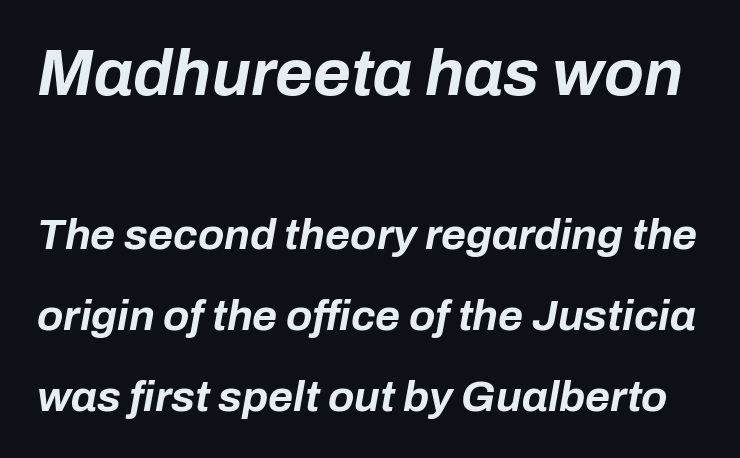
The image shows 65 px bold type, italic (leaning right); set line spacing 1.88x, normal letter spacing, not underlined; the first (top) block is 1.51x larger; low stroke contrast and a medium x-height.
